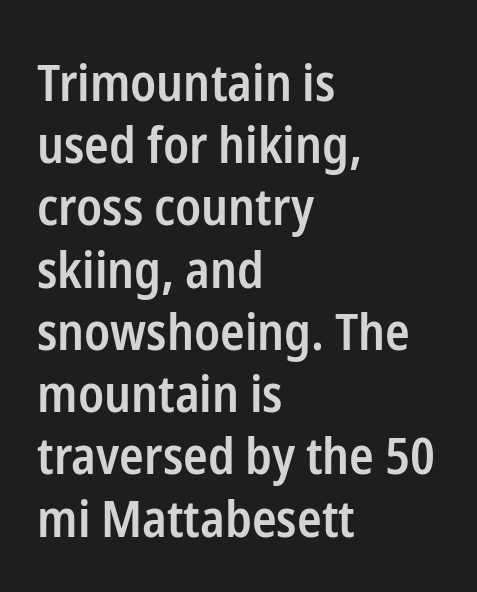
Q: Is the text bold? A: Semi-bold.
Q: Is the text italic (slanted)? A: No, it is upright.
Q: Is the typeface a serif or a sans-serif typeface? A: Sans-serif.
Q: Is the text underlined? A: No.
Q: How is the paragraph aligned? A: Left-aligned.
Q: Is the spacing between letters normal or unusually wide? A: Normal.
Q: Width (condensed, normal, or wide)? A: Condensed.
Q: Stroke contrast? A: Low.
Q: x-height? A: Medium.
Q: Monospaced? A: No.
